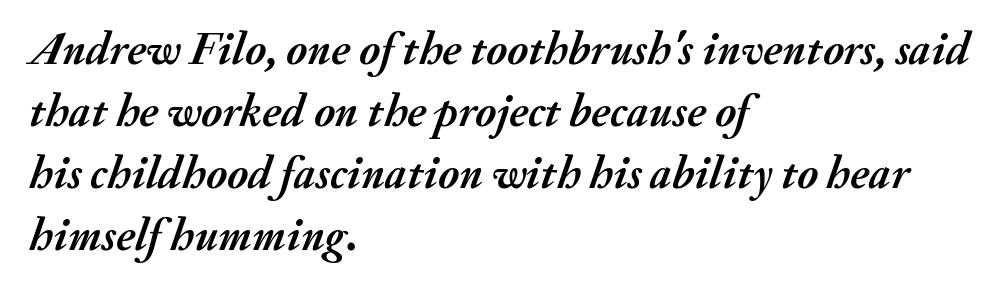
The image shows 46 px semibold type, italic (leaning right); set left-aligned, normal line spacing (1.35x), normal letter spacing, not underlined; medium stroke contrast and a small x-height.
